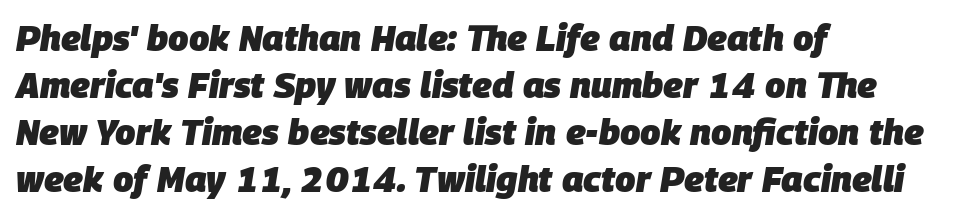
A student would call this left alignment; a typographer would say flush left, rag right. Posture: slanted. What's the leading like? Ordinary, nothing unusual. Notice how thick the strokes are: this is what a full bold looks like. Honestly, the letter spacing is just normal — you wouldn't notice it. A typesetter would call this proportional, since set widths differ per character.
